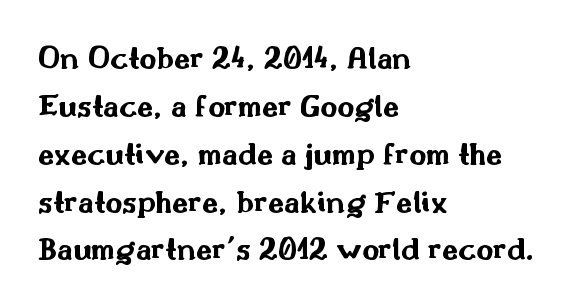
The image shows 33 px bold, wide sans-serif type, upright; set left-aligned, normal line spacing (1.45x), normal letter spacing, not underlined; medium stroke contrast and a small x-height.
